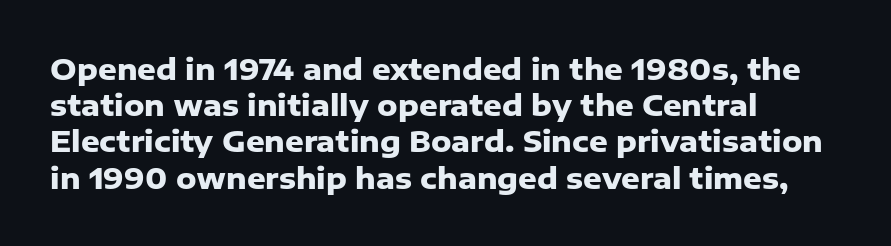
Q: Is the text bold? A: Yes.
Q: Is the text italic (slanted)? A: No, it is upright.
Q: Is the typeface a serif or a sans-serif typeface? A: Sans-serif.
Q: Is the text underlined? A: No.
Q: How is the paragraph aligned? A: Left-aligned.
Q: Is the spacing between letters normal or unusually wide? A: Normal.
Q: Is the spacing between lines tight, normal or loose? A: Normal.
Q: Width (condensed, normal, or wide)? A: Normal.
Q: Stroke contrast? A: Low.
Q: x-height? A: Medium.
Q: Monospaced? A: No.
